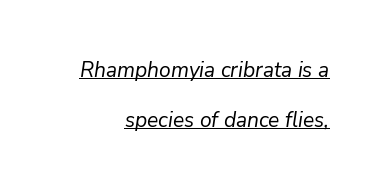
{"italic": "yes", "lean": "right", "slant_degrees": 9, "bold": "no", "underline": "yes", "align": "right", "line_spacing": "loose", "line_spacing_ratio": 2.37, "letter_spacing": "normal", "letter_spacing_em": 0.0, "glyph_px": 21}
